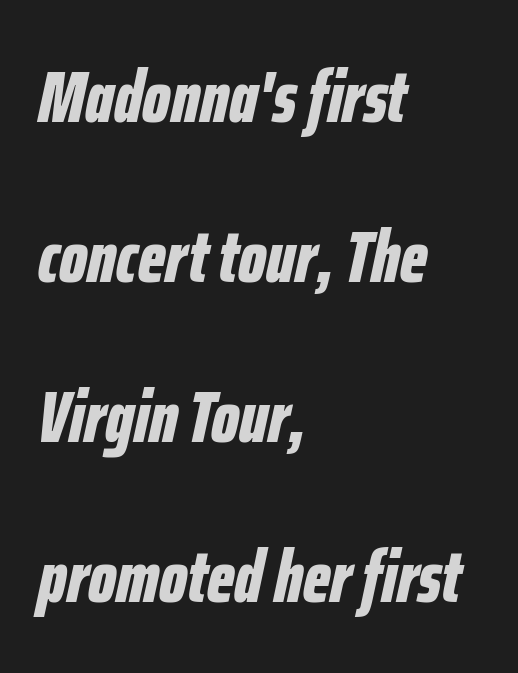
Q: Is the text bold? A: Yes.
Q: Is the text italic (slanted)? A: Yes, it leans right by about 12 degrees.
Q: Is the text underlined? A: No.
Q: How is the paragraph aligned? A: Left-aligned.
Q: Is the spacing between letters normal or unusually wide? A: Normal.
Q: Is the spacing between lines tight, normal or loose? A: Loose.
Q: Width (condensed, normal, or wide)? A: Condensed.
Q: Stroke contrast? A: Low.
Q: x-height? A: Medium.
Q: Monospaced? A: No.
